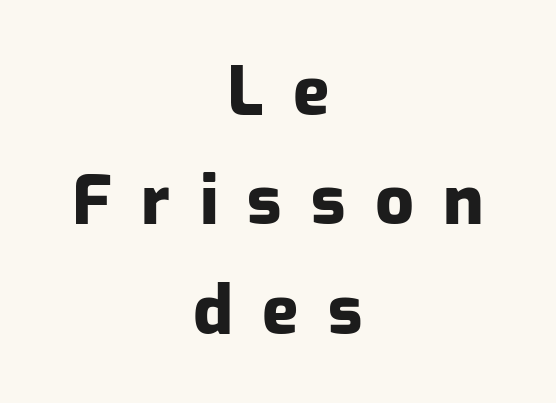
Serifs: no, the terminals of the letterforms are clean. Underlining? Definitely not there. Does the lettering tilt? It doesn't — this is upright. The rows are spaced the way most documents space them. Compared with an ordinary text face, these strokes are far heavier — a full bold. Horizontal alignment here is central, giving a formal, balanced look.
